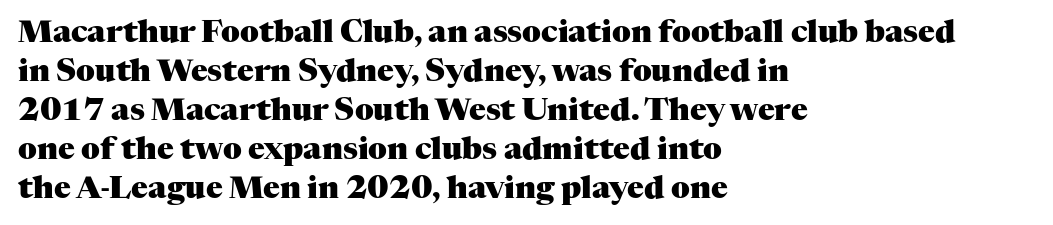
The passage shown is typeset with a serif family. The axis of the letterforms is exactly vertical. Proportional: the letters do not fall into vertical columns. Casual observation: everything's shoved over to the left.
